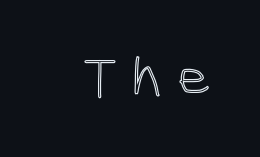
Q: Is the text italic (slanted)? A: No, it is upright.
Q: Is the text underlined? A: No.
Q: Is the spacing between letters normal or unusually wide? A: Unusually wide.
Q: Width (condensed, normal, or wide)? A: Condensed.
Q: x-height? A: Medium.
Q: Monospaced? A: No.
